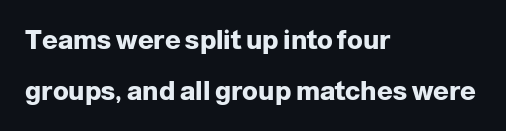
Loosely led — the rows are spread out. Stroke thickness is high; the sample reads as a true bold. The space directly below the letters is spotless. A typesetter would call this zero additional tracking. The lettering holds an erect, upright posture throughout. The ragged edge is on the right, which tells us the setting is flush left.
